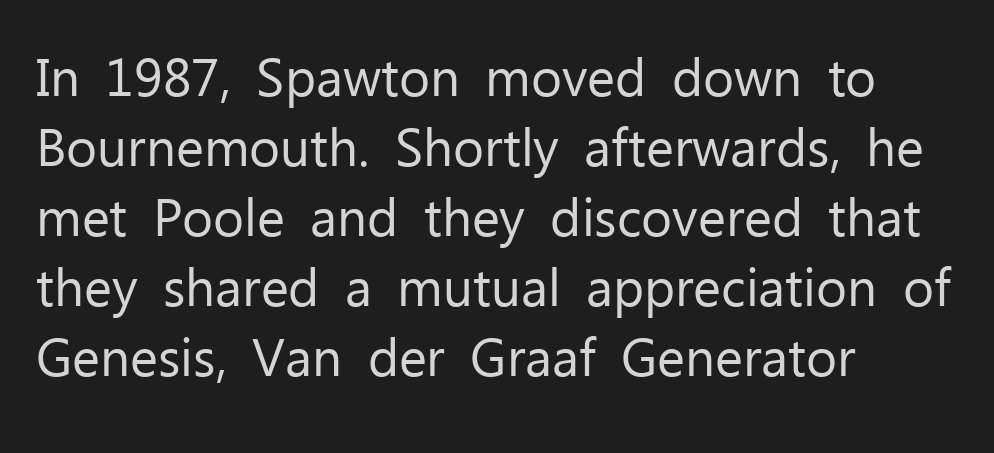
{"serif": "no", "italic": "no", "bold": "no", "weight": "regular", "width": "normal", "stroke_contrast": "low", "x_height": "medium", "monospaced": "no", "underline": "no", "align": "left", "line_spacing": "normal", "line_spacing_ratio": 1.32, "letter_spacing": "normal", "letter_spacing_em": 0.0, "glyph_px": 53}
